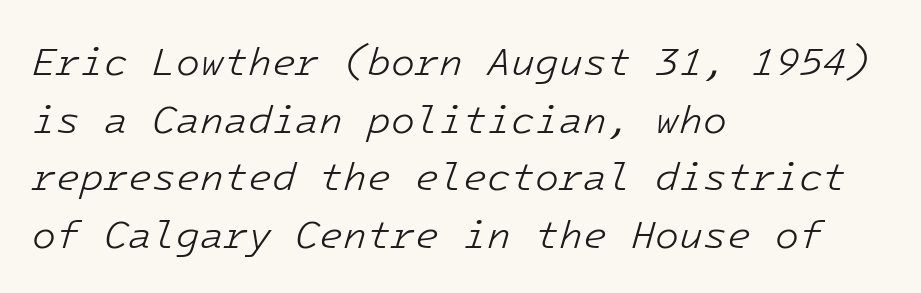
Q: Is the text bold? A: No.
Q: Is the text italic (slanted)? A: Yes, it leans right by about 16 degrees.
Q: Is the text underlined? A: No.
Q: How is the paragraph aligned? A: Left-aligned.
Q: Is the spacing between letters normal or unusually wide? A: Normal.
Q: Is the spacing between lines tight, normal or loose? A: Normal.
Q: Width (condensed, normal, or wide)? A: Normal.
Q: Stroke contrast? A: Low.
Q: x-height? A: Medium.
Q: Monospaced? A: Yes.
